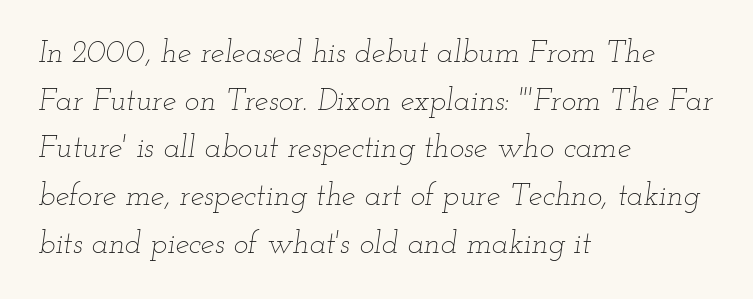
Q: Is the text bold? A: No.
Q: Is the text italic (slanted)? A: Yes, it leans right by about 12 degrees.
Q: Is the text underlined? A: No.
Q: How is the paragraph aligned? A: Left-aligned.
Q: Is the spacing between letters normal or unusually wide? A: Normal.
Q: Is the spacing between lines tight, normal or loose? A: Normal.
Q: Width (condensed, normal, or wide)? A: Wide.
Q: Stroke contrast? A: Low.
Q: x-height? A: Small.
Q: Monospaced? A: No.
